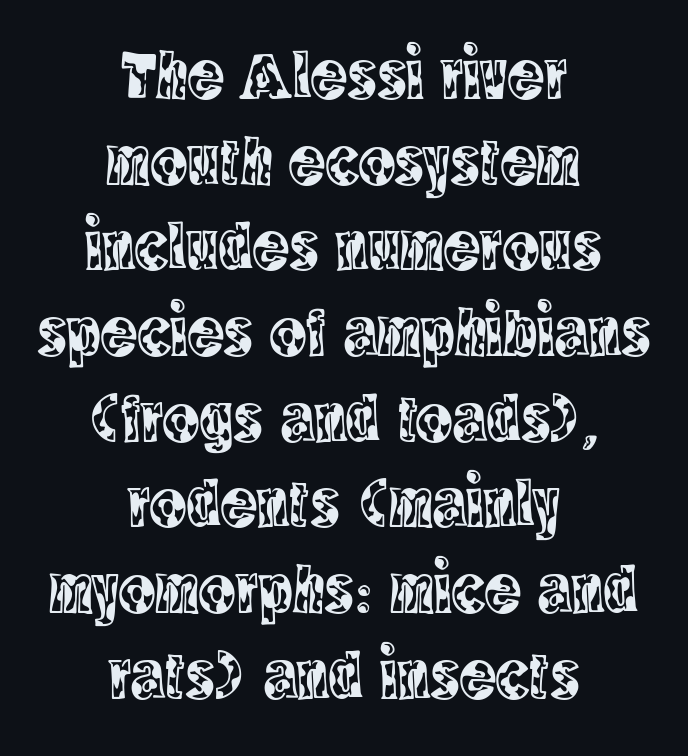
The zone under the glyphs is completely vacant. The type is set solid horizontally, with unmodified tracking. The paragraph has two soft edges and a firm central axis. The typeface chosen for these lines features serifs. Quick note: interline space is typical.
